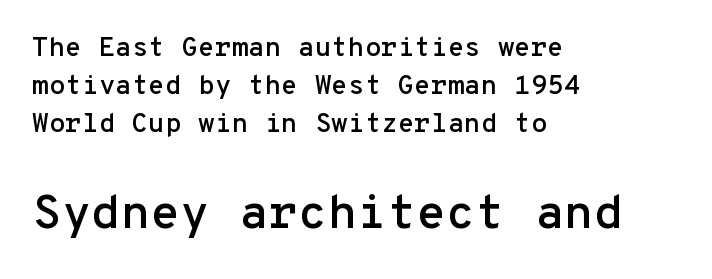
{"serif": "no", "italic": "no", "width": "normal", "stroke_contrast": "low", "x_height": "medium", "monospaced": "yes", "underline": "no", "align": "left", "line_spacing": "normal", "line_spacing_ratio": 1.41, "letter_spacing": "normal", "letter_spacing_em": 0.0, "larger_block": "second", "size_ratio": 1.78, "glyph_px": 48}
